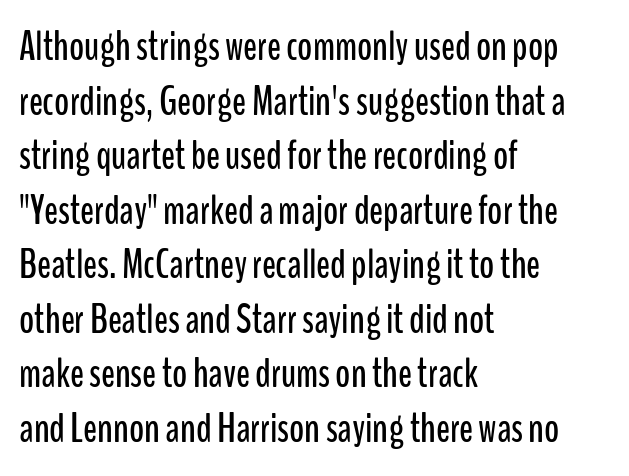
{"serif": "no", "italic": "no", "width": "condensed", "stroke_contrast": "low", "x_height": "medium", "monospaced": "no", "underline": "no", "align": "left", "line_spacing": "normal", "line_spacing_ratio": 1.33, "letter_spacing": "normal", "letter_spacing_em": 0.0, "glyph_px": 41}
